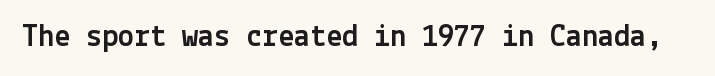
The image shows 32 px sans-serif type, upright; set normal letter spacing, not underlined; a medium x-height.
